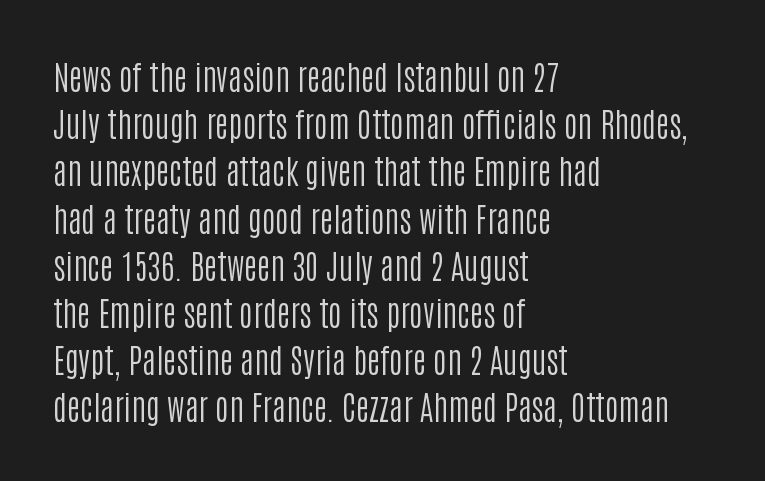
{"serif": "no", "italic": "no", "bold": "no", "weight": "regular", "width": "condensed", "stroke_contrast": "low", "x_height": "large", "monospaced": "no", "underline": "no", "align": "left", "line_spacing": "normal", "line_spacing_ratio": 1.43, "letter_spacing": "normal", "letter_spacing_em": 0.0, "glyph_px": 33}
